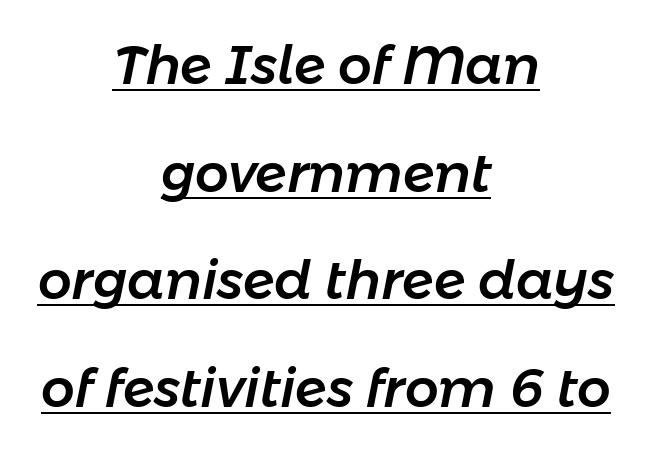
Every row of glyphs is offset so its center matches the block's center. What stands out about the letter spacing? Nothing — it is the standard amount. If you measured baseline to baseline, you'd find a long distance. The passage shown is typed in a proportional face where columns would drift. Does the lettering tilt? It does — this is italic. A typographer would call this underscored text.
